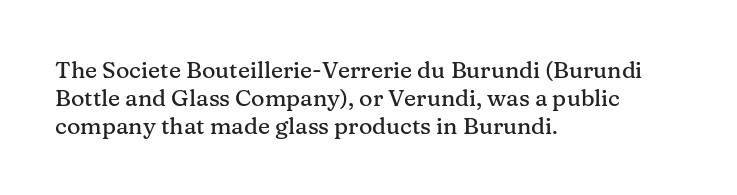
The image shows 23 px text type, upright; set left-aligned, line spacing 1.21x, normal letter spacing, not underlined.
